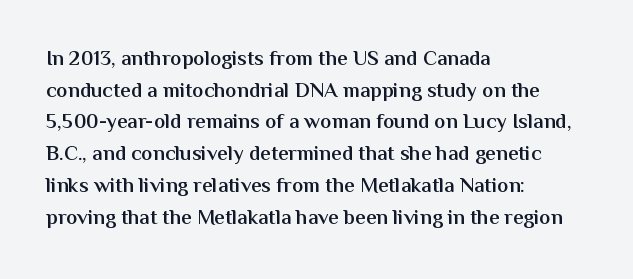
The image shows 21 px text type, upright; set left-aligned, normal line spacing (1.51x), normal letter spacing, not underlined.
